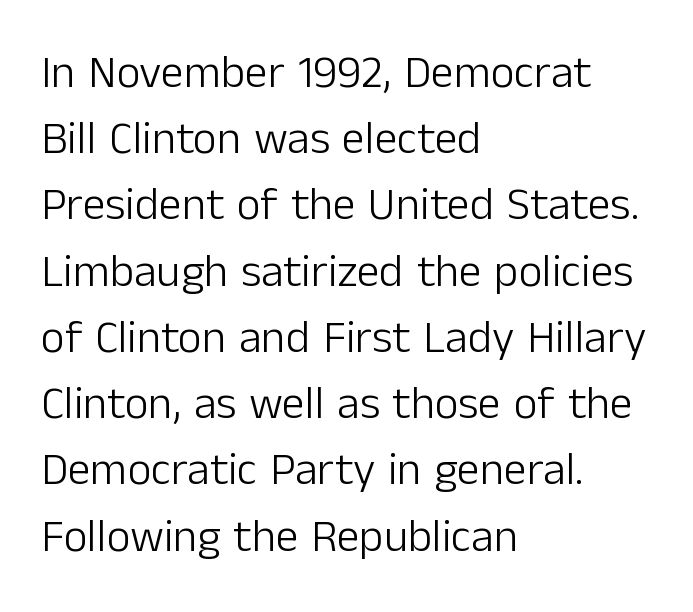
The image shows 46 px light sans-serif type, upright; set left-aligned, normal line spacing (1.44x), normal letter spacing, not underlined; low stroke contrast and a medium x-height.
